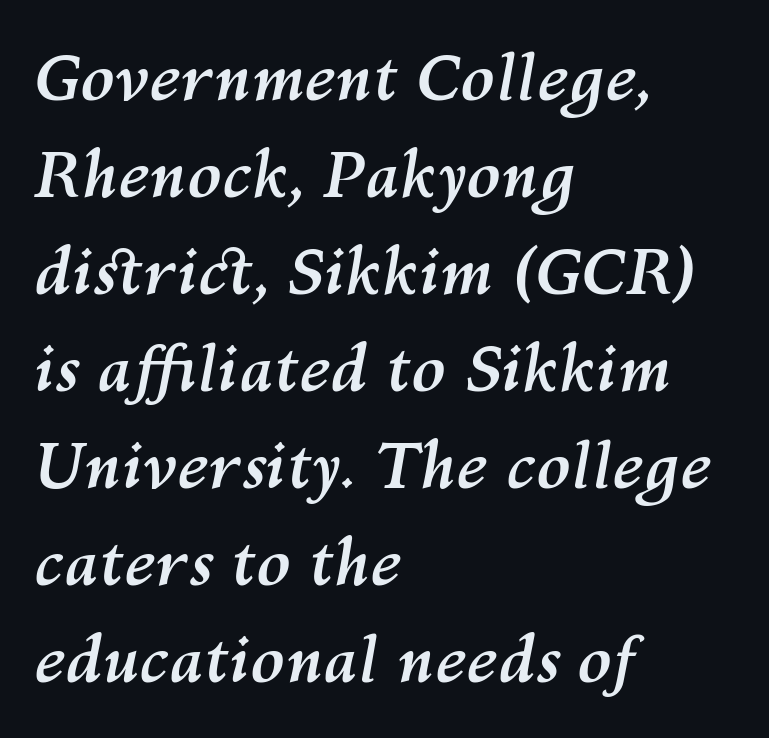
The image shows 63 px semibold type, italic (leaning right); set left-aligned, normal line spacing (1.54x), normal letter spacing, not underlined; medium stroke contrast and a medium x-height.
